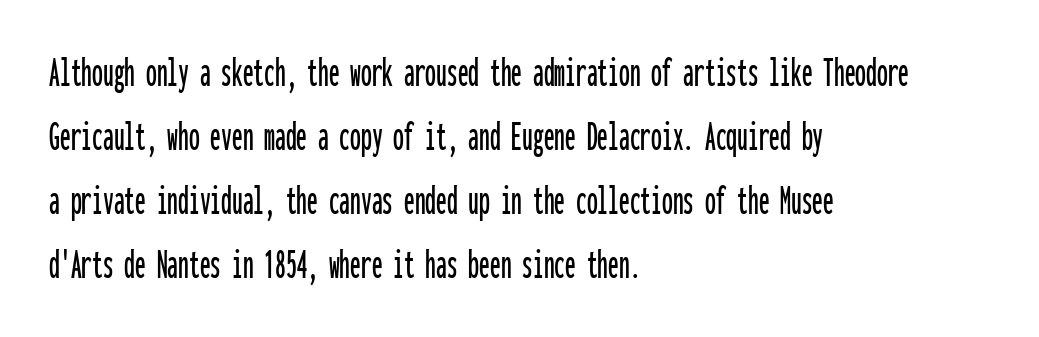
Q: Is the text italic (slanted)? A: No, it is upright.
Q: Is the typeface a serif or a sans-serif typeface? A: Sans-serif.
Q: Is the text underlined? A: No.
Q: How is the paragraph aligned? A: Left-aligned.
Q: Is the spacing between letters normal or unusually wide? A: Normal.
Q: Is the spacing between lines tight, normal or loose? A: Normal.
Q: Width (condensed, normal, or wide)? A: Condensed.
Q: Stroke contrast? A: Low.
Q: x-height? A: Medium.
Q: Monospaced? A: Yes.
